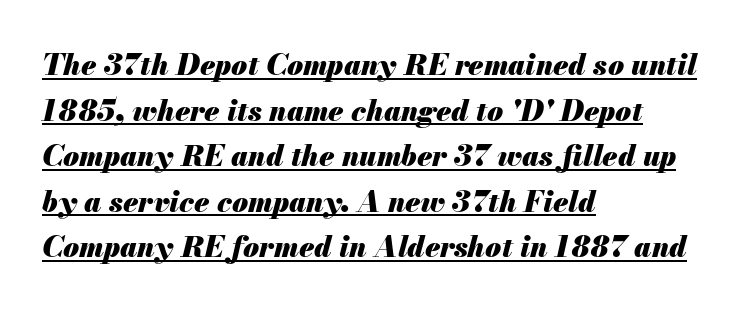
The image shows 29 px heavy type, italic (leaning right); set left-aligned, normal line spacing (1.57x), normal letter spacing, underlined; medium stroke contrast and a small x-height.
